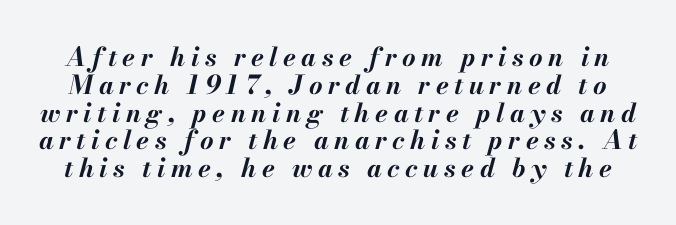
The image shows 26 px bold type, italic (leaning right); set tight line spacing (1.07x), unusually wide letter spacing (+0.21 em), not underlined.
